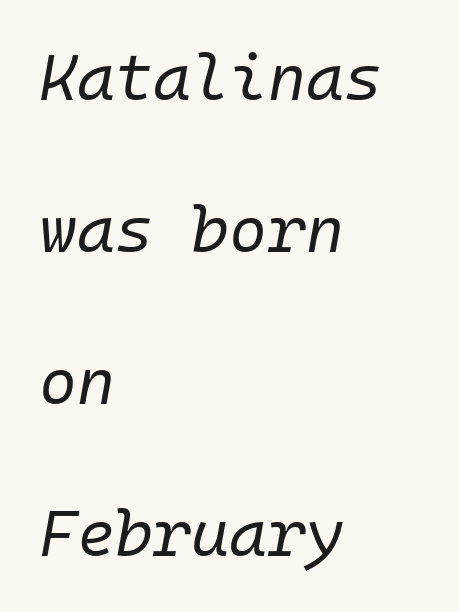
Ink coverage per letter is moderate at most. In terms of posture, this sample is oblique. The gaps between neighbouring characters are ordinary and unremarkable. Is this a fixed-width face? Yes — each glyph sits in an identical cell.
